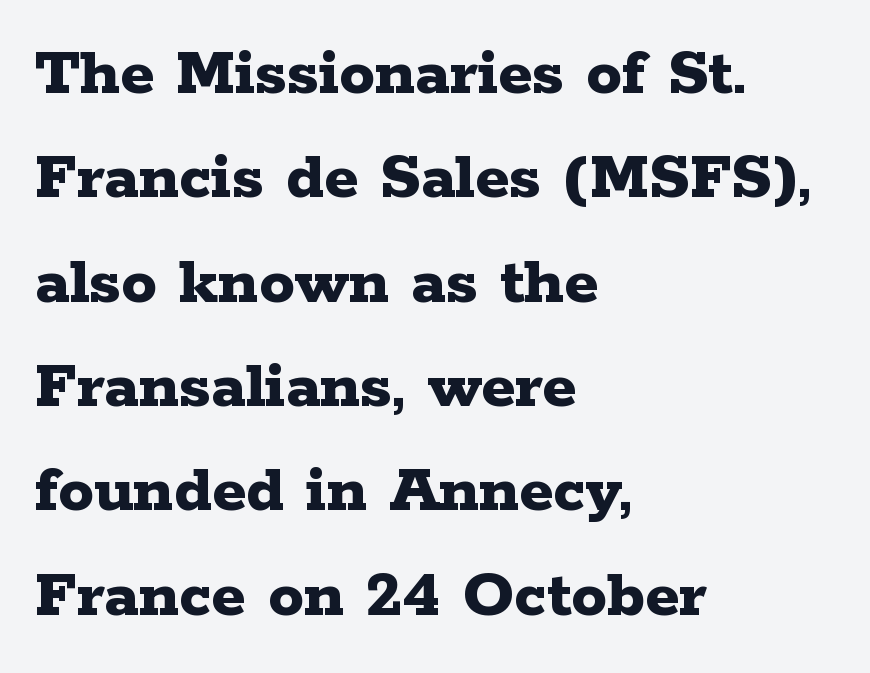
Standard letterfit; no display-style spreading of the glyphs. Is the type bold? Yes — the strokes are clearly thick and heavy. Yep, those are serifs on the letters. No word sits above an underline.
